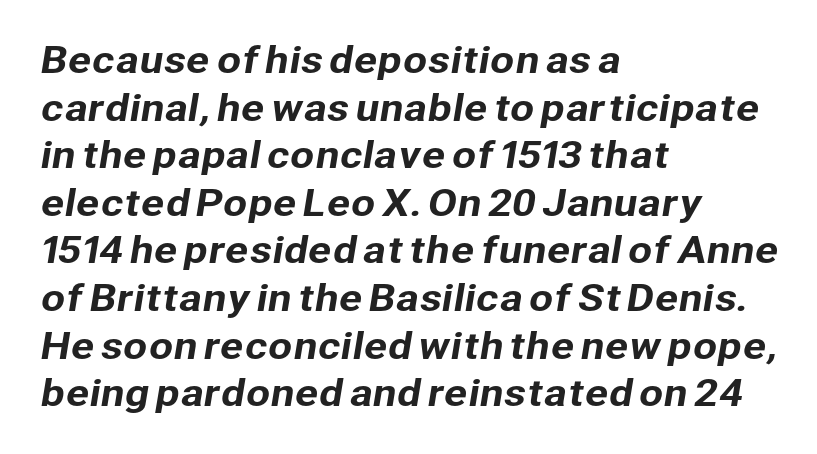
Q: Is the typeface a serif or a sans-serif typeface? A: Sans-serif.
Q: Is the text underlined? A: No.
Q: How is the paragraph aligned? A: Left-aligned.
Q: Is the spacing between letters normal or unusually wide? A: Normal.
Q: Is the spacing between lines tight, normal or loose? A: Normal.
Q: Width (condensed, normal, or wide)? A: Normal.
Q: Stroke contrast? A: Low.
Q: x-height? A: Medium.
Q: Monospaced? A: No.
